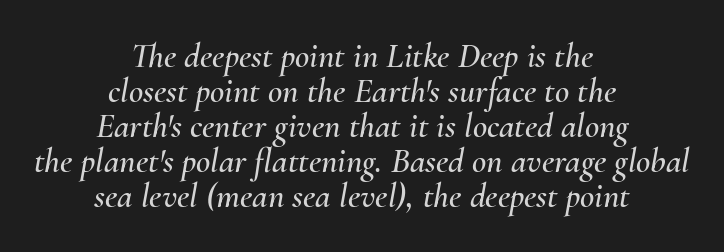
{"italic": "yes", "lean": "right", "slant_degrees": 10, "width": "normal", "stroke_contrast": "medium", "x_height": "small", "monospaced": "no", "underline": "no", "align": "center", "line_spacing": "tight", "line_spacing_ratio": 1.0, "letter_spacing": "normal", "letter_spacing_em": 0.0, "glyph_px": 35}
